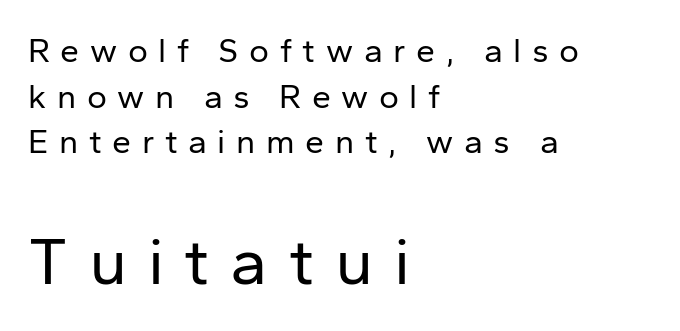
{"serif": "no", "italic": "no", "bold": "no", "weight": "regular", "width": "normal", "stroke_contrast": "low", "x_height": "medium", "monospaced": "no", "underline": "no", "align": "left", "line_spacing": "normal", "line_spacing_ratio": 1.34, "letter_spacing": "wide", "letter_spacing_em": 0.31, "larger_block": "second", "size_ratio": 1.97, "glyph_px": 67}
